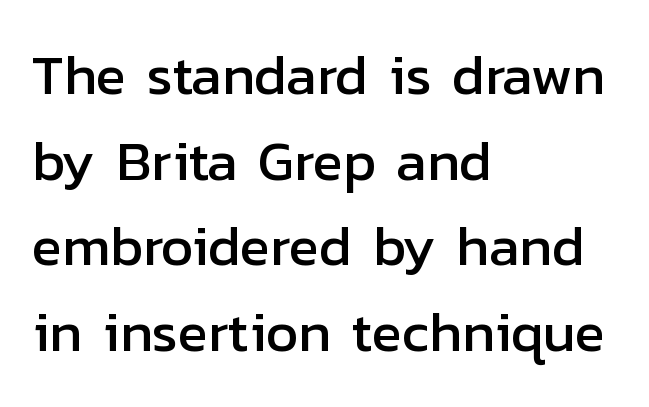
{"serif": "no", "italic": "no", "width": "normal", "stroke_contrast": "low", "x_height": "medium", "monospaced": "no", "underline": "no", "align": "left", "line_spacing": "normal", "line_spacing_ratio": 1.53, "letter_spacing": "normal", "letter_spacing_em": 0.0, "glyph_px": 56}
